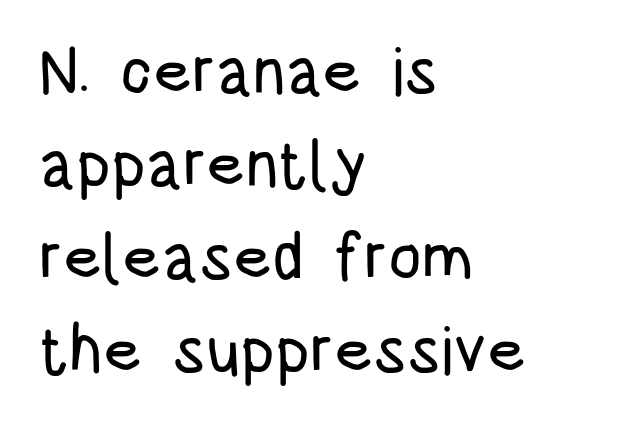
Q: Is the text italic (slanted)? A: No, it is upright.
Q: Is the typeface a serif or a sans-serif typeface? A: Sans-serif.
Q: Is the text underlined? A: No.
Q: How is the paragraph aligned? A: Left-aligned.
Q: Is the spacing between letters normal or unusually wide? A: Normal.
Q: Is the spacing between lines tight, normal or loose? A: Normal.
Q: Width (condensed, normal, or wide)? A: Condensed.
Q: Stroke contrast? A: Low.
Q: x-height? A: Large.
Q: Monospaced? A: No.
